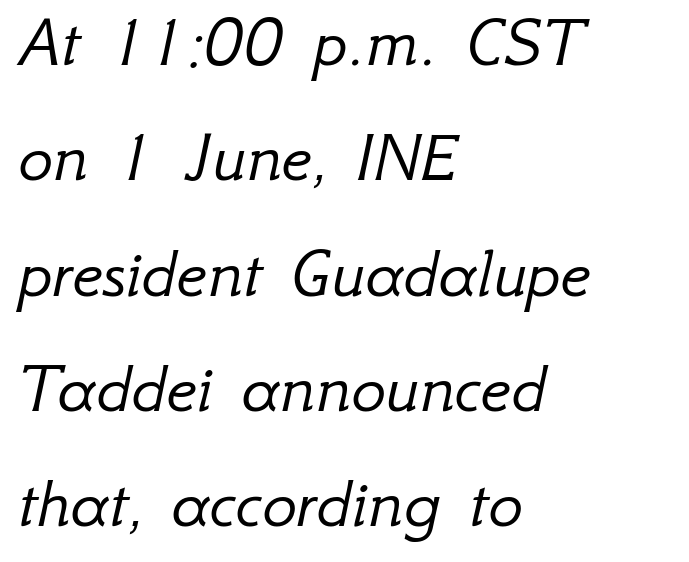
{"italic": "yes", "lean": "right", "slant_degrees": 12, "bold": "no", "weight": "light", "width": "normal", "stroke_contrast": "low", "x_height": "small", "monospaced": "no", "underline": "no", "align": "left", "line_spacing": "normal", "line_spacing_ratio": 1.58, "letter_spacing": "normal", "letter_spacing_em": 0.0, "glyph_px": 73}
